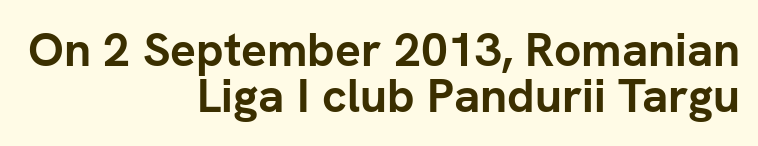
The image shows 48 px semibold sans-serif type, upright; set right-aligned, tight line spacing (0.96x), normal letter spacing, not underlined; low stroke contrast and a medium x-height.
